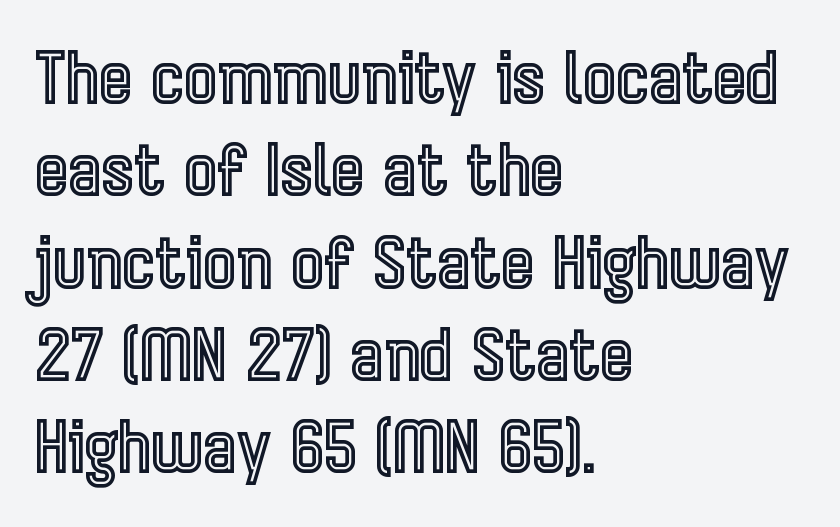
The image shows 71 px condensed type, upright; set left-aligned, normal line spacing (1.3x), normal letter spacing, not underlined; a medium x-height.
